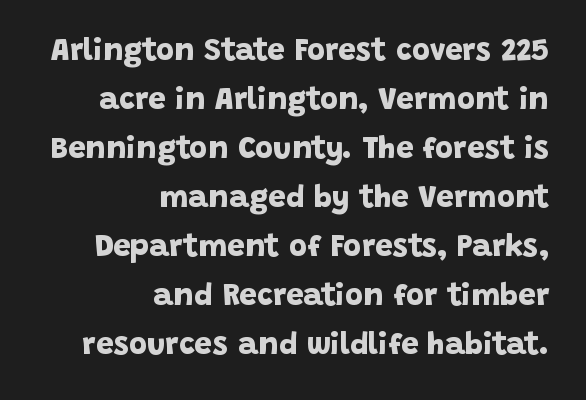
In terms of letterform style, serifs are entirely absent. The ragged edge is on the left, which tells us the setting is flush right. The space beneath each line is pristine and unruled. Each new line begins a customary step beneath the previous one.
